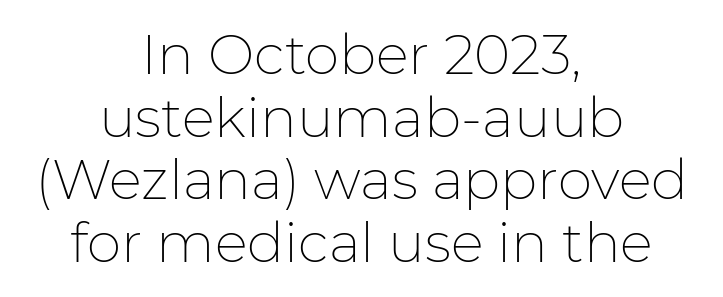
Each stroke keeps to a modest, everyday thickness or less. You can tell it's not italic because the verticals are truly vertical. I'd call this a sans setting — the letters go barefoot. Line starts and ends both wander, symmetrically. You could not count columns in this text — the font is proportionally spaced. The baseline area is clear.
